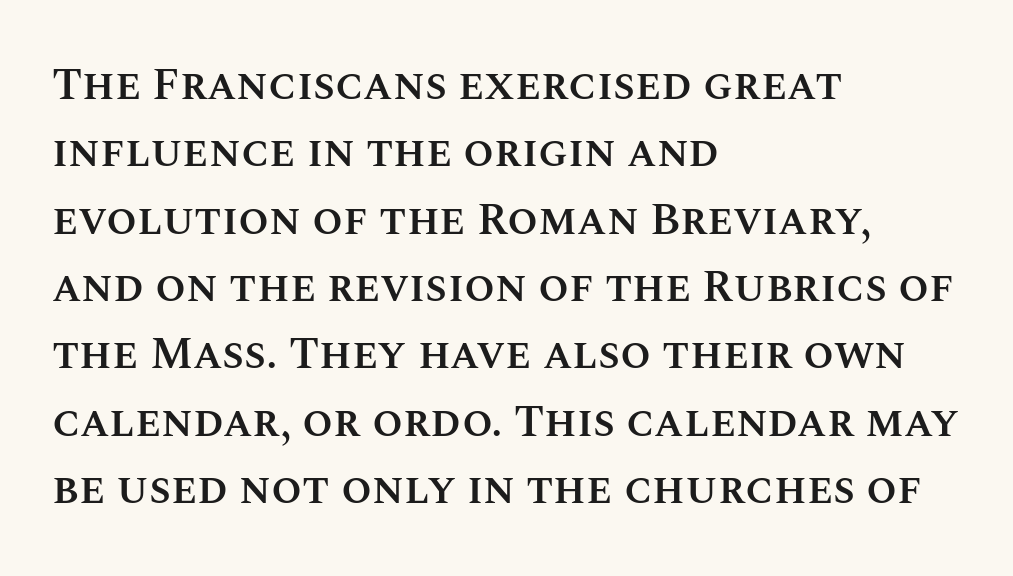
Anything drawn beneath the words? Only blank space. Moderately thickened strokes mark this as semibold type. This rendering uses left alignment, leaving the right contour irregular. In terms of posture, this sample is upright. The face used here is proportionally spaced, like ordinary book or web type. Characters follow at the spacing the type designer built in.
